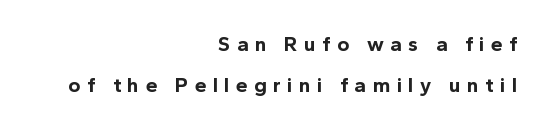
Does the copy run flush right? Yes — the right margin is perfectly even. A typesetter would call this leading open, well beyond the default. Letter spacing: wide. The letters are bold, with thick, heavy strokes. Underlining? Definitely not there.
